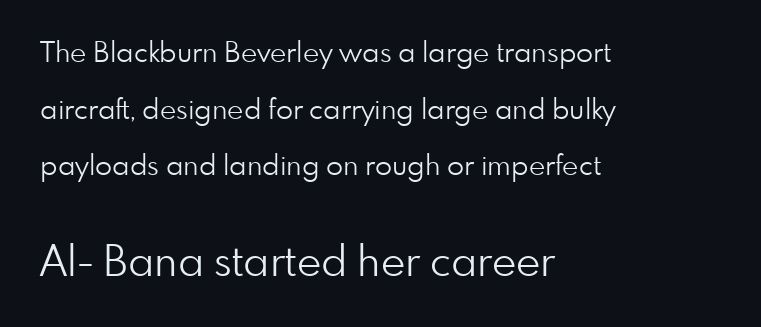
A typesetter would call this proportional, since set widths differ per character. A roman cut, with each character standing at attention. The gaps between neighbouring characters are ordinary and unremarkable. The second block has been scaled up relative to the first. The strokes carry an ordinary text weight at most.
